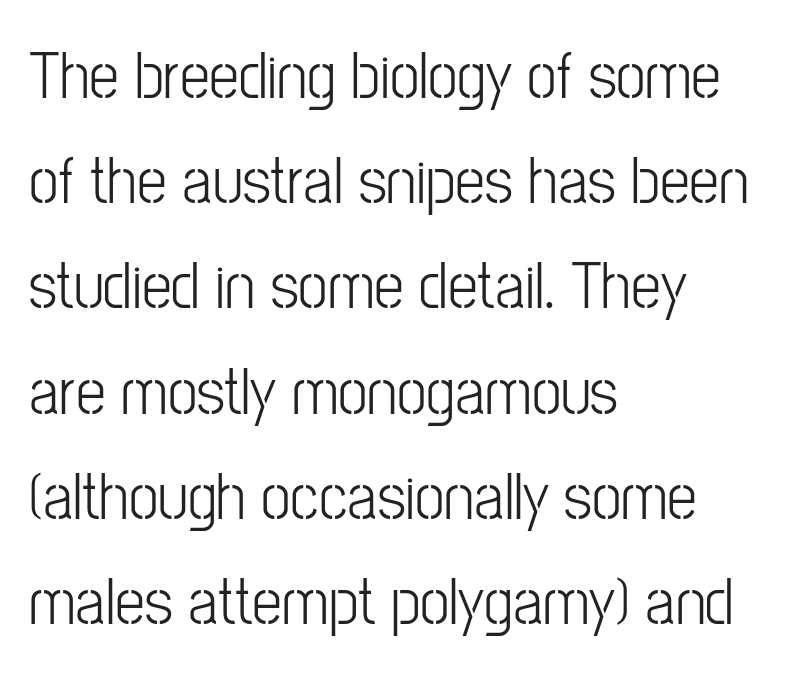
Leading: standard. Anything drawn beneath the words? Only blank space. These lines stack with their left ends in a neat column. The letterforms sit at book weight or below.
